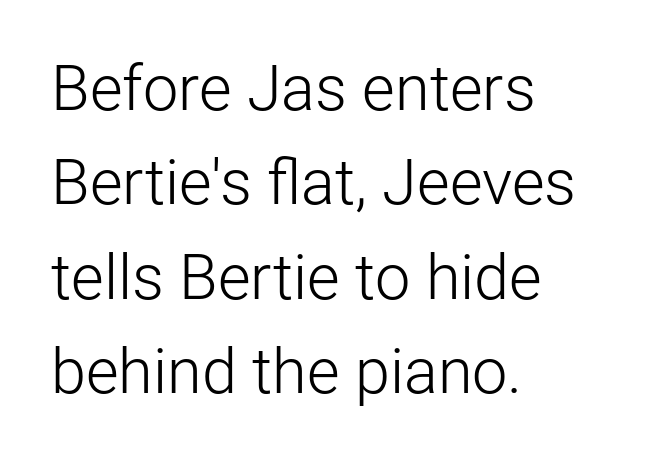
The image shows 63 px light sans-serif type, upright; set left-aligned, normal line spacing (1.5x), normal letter spacing, not underlined; low stroke contrast and a medium x-height.
